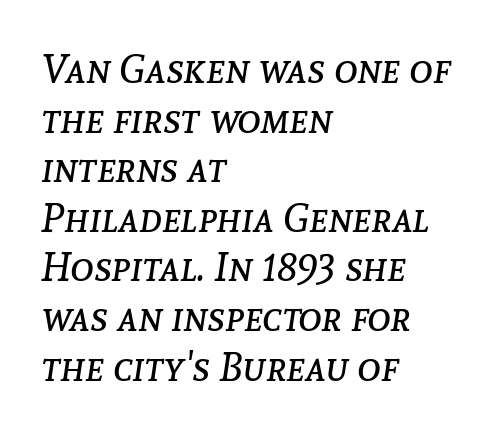
This sample has the flowing, uneven cadence of proportional lettering. Vertical stems look standard width or narrower in stroke. The string is rendered with underlining switched off. Caption: multi-line text, flush left, ragged right. Tracking value appears to be zero — textbook default spacing. It's the slanting kind of type.
